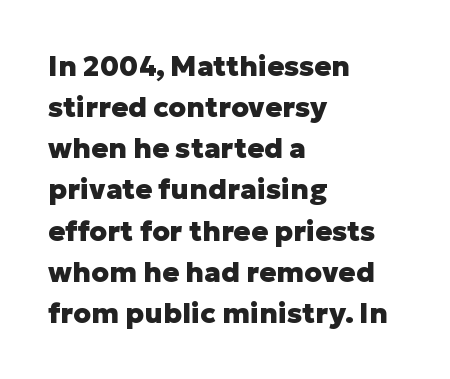
{"serif": "no", "italic": "no", "bold": "yes", "weight": "heavy", "width": "normal", "stroke_contrast": "low", "x_height": "medium", "monospaced": "no", "underline": "no", "align": "left", "line_spacing": "normal", "line_spacing_ratio": 1.47, "letter_spacing": "normal", "letter_spacing_em": 0.0, "glyph_px": 28}
